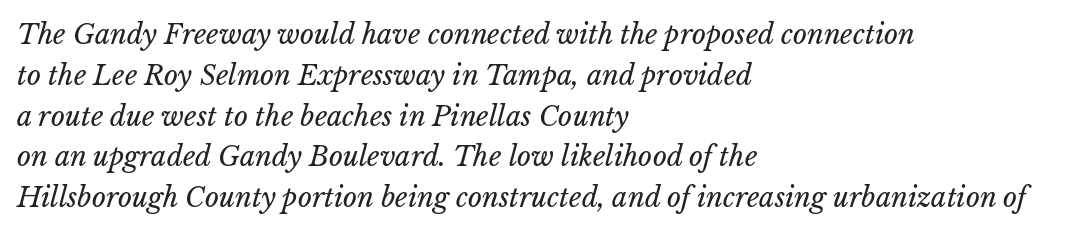
Q: Is the text bold? A: No.
Q: Is the text underlined? A: No.
Q: How is the paragraph aligned? A: Left-aligned.
Q: Is the spacing between letters normal or unusually wide? A: Normal.
Q: Is the spacing between lines tight, normal or loose? A: Normal.
